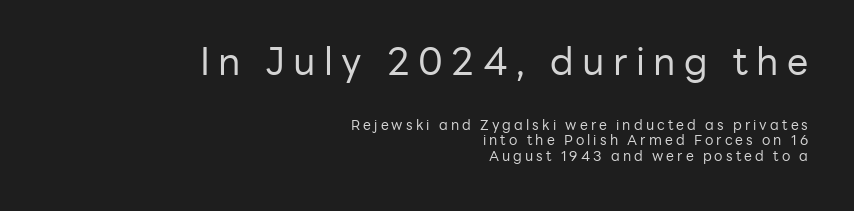
Q: Is the text bold? A: No.
Q: Is the text italic (slanted)? A: No, it is upright.
Q: Is the typeface a serif or a sans-serif typeface? A: Sans-serif.
Q: Is the text underlined? A: No.
Q: How is the paragraph aligned? A: Right-aligned.
Q: Is the spacing between letters normal or unusually wide? A: Unusually wide.
Q: Is the spacing between lines tight, normal or loose? A: Tight.
Q: Which block of text is set in a larger size, the first (top) or the second (bottom)? A: The first (top) one.
Q: Width (condensed, normal, or wide)? A: Normal.
Q: Stroke contrast? A: Low.
Q: x-height? A: Medium.
Q: Monospaced? A: No.
